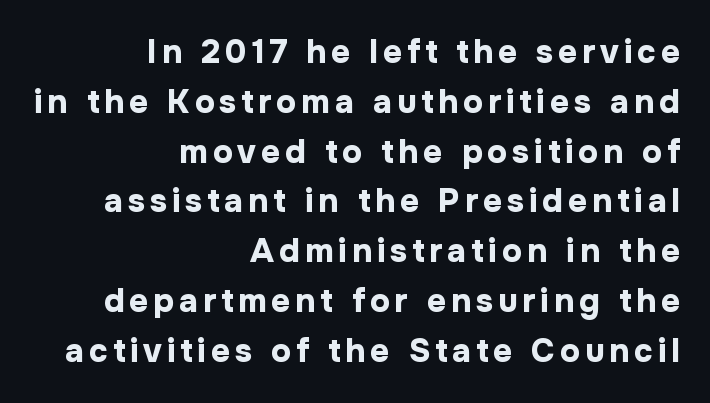
The image shows 33 px bold sans-serif type, upright; set right-aligned, normal line spacing (1.51x), not underlined; low stroke contrast and a medium x-height.
